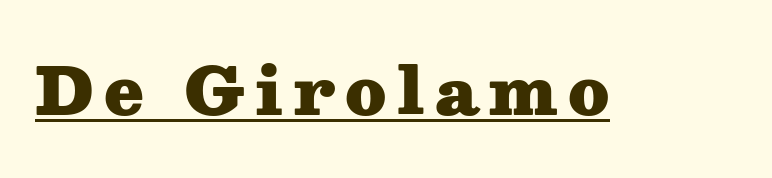
{"serif": "yes", "italic": "no", "bold": "yes", "weight": "heavy", "width": "wide", "stroke_contrast": "medium", "x_height": "medium", "monospaced": "no", "underline": "yes", "glyph_px": 64}
